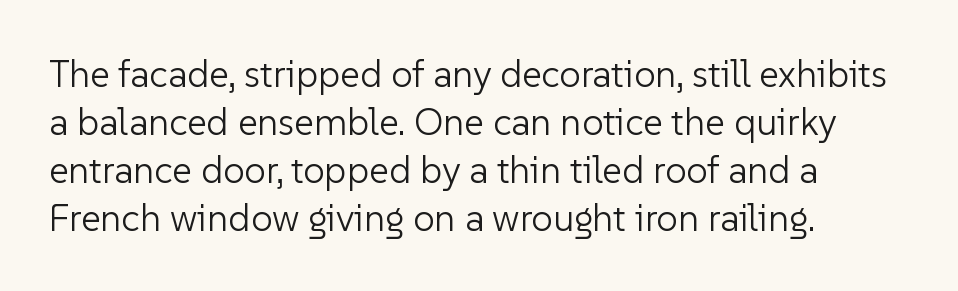
The image shows 38 px light sans-serif type, upright; set left-aligned, normal line spacing (1.26x), normal letter spacing, not underlined; low stroke contrast and a medium x-height.
